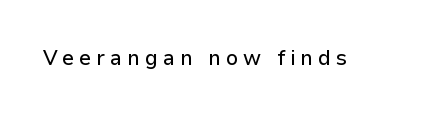
Q: Is the text italic (slanted)? A: No, it is upright.
Q: Is the text underlined? A: No.
Q: Is the spacing between letters normal or unusually wide? A: Unusually wide.
